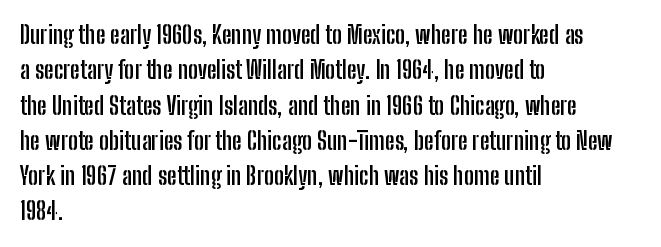
Q: Is the text bold? A: Yes.
Q: Is the text italic (slanted)? A: No, it is upright.
Q: Is the text underlined? A: No.
Q: How is the paragraph aligned? A: Left-aligned.
Q: Is the spacing between letters normal or unusually wide? A: Normal.
Q: Is the spacing between lines tight, normal or loose? A: Normal.
